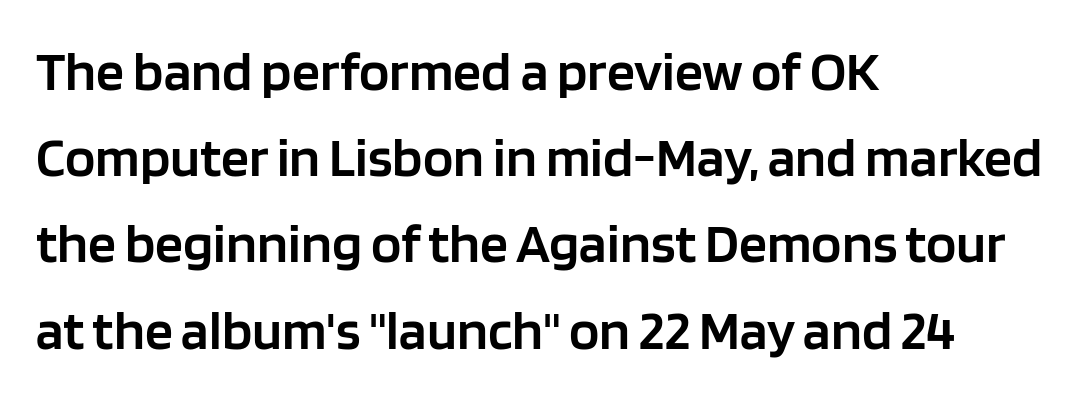
The image shows 56 px semibold sans-serif type, upright; set left-aligned, normal line spacing (1.54x), normal letter spacing, not underlined; low stroke contrast and a large x-height.
